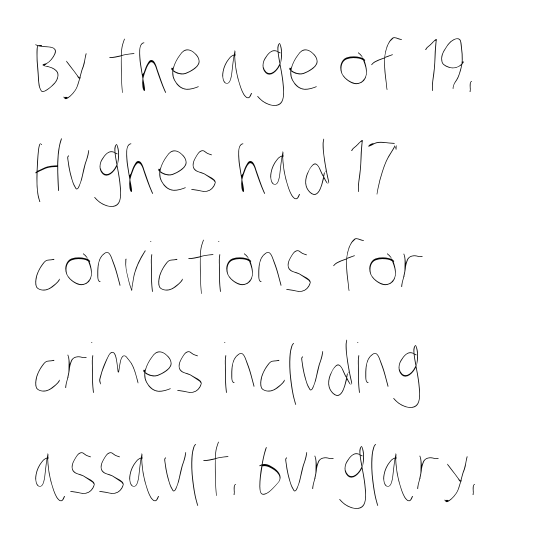
The image shows 68 px thin, condensed type; set left-aligned, normal line spacing (1.48x), normal letter spacing, not underlined; low stroke contrast and a large x-height.
